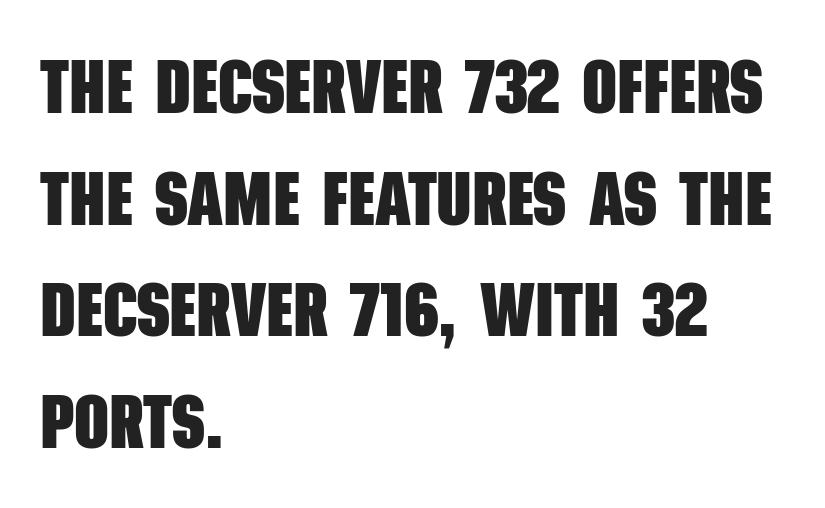
{"serif": "no", "bold": "yes", "weight": "heavy", "width": "condensed", "stroke_contrast": "low", "x_height": "large", "monospaced": "no", "underline": "no", "align": "left", "line_spacing": "normal", "line_spacing_ratio": 1.47, "letter_spacing": "normal", "letter_spacing_em": 0.0, "glyph_px": 76}
